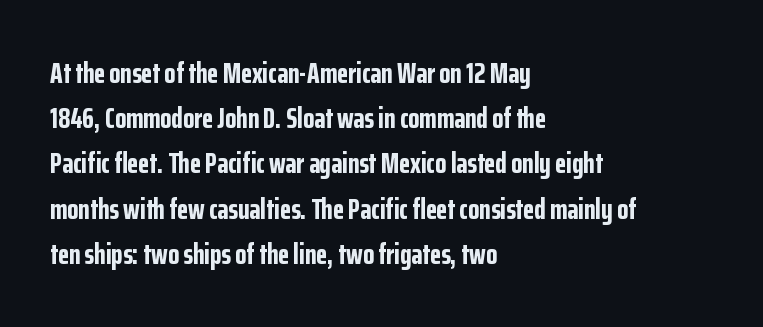
Type without underlining. Caption: multi-line text, flush left, ragged right. One glance says typical: line gaps are just what's usual. Character widths vary here, with narrow letters taking less room than wide ones. This rendering employs a face without finishing strokes, i.e., a sans-serif.
